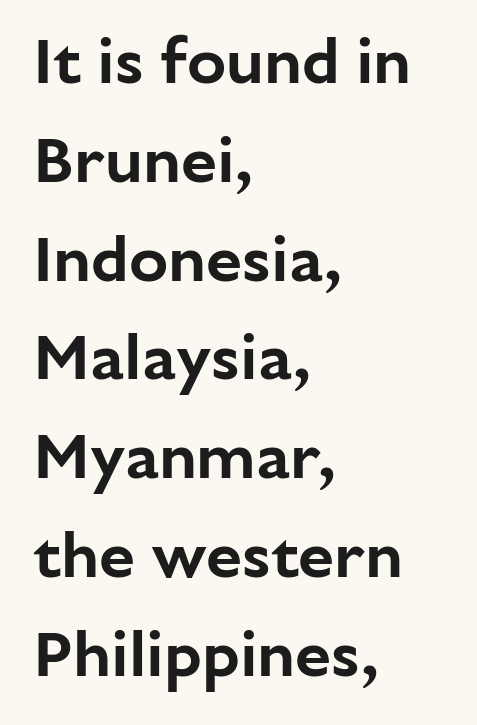
Clear beneath every line of the passage. Which margin do the lines hug? The left one — the right edge is uneven. Characters follow at the spacing the type designer built in. The letters advance in unequal steps, a hallmark of proportional type. Regarding serifs, this sample does without them.
